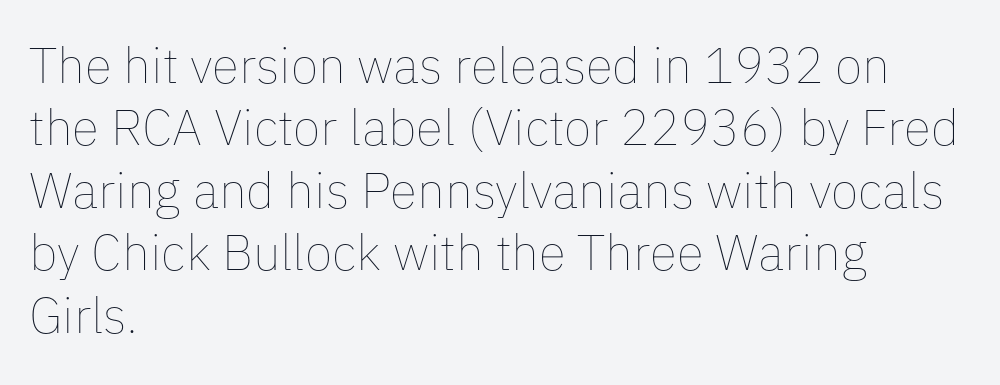
{"italic": "no", "bold": "no", "weight": "thin", "width": "normal", "stroke_contrast": "low", "x_height": "medium", "monospaced": "no", "underline": "no", "align": "left", "line_spacing": "normal", "line_spacing_ratio": 1.25, "letter_spacing": "normal", "letter_spacing_em": 0.0, "glyph_px": 50}
